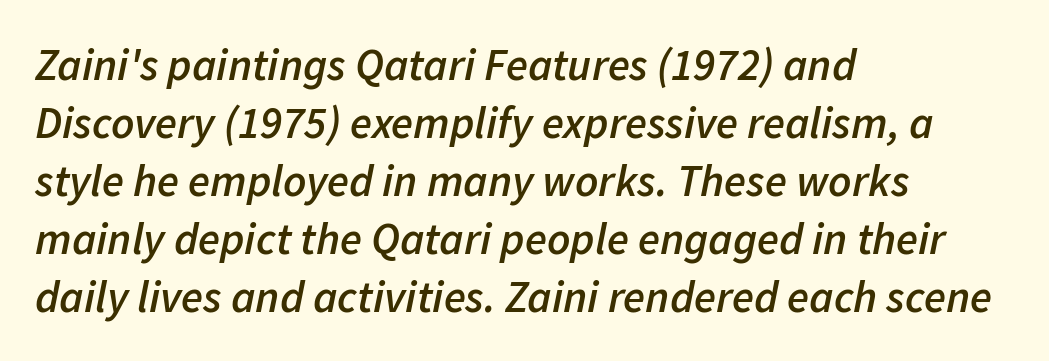
Q: Is the text bold? A: Semi-bold.
Q: Is the text italic (slanted)? A: Yes, it leans right by about 11 degrees.
Q: Is the text underlined? A: No.
Q: How is the paragraph aligned? A: Left-aligned.
Q: Is the spacing between letters normal or unusually wide? A: Normal.
Q: Is the spacing between lines tight, normal or loose? A: Normal.
Q: Width (condensed, normal, or wide)? A: Normal.
Q: Stroke contrast? A: Low.
Q: x-height? A: Medium.
Q: Monospaced? A: No.
